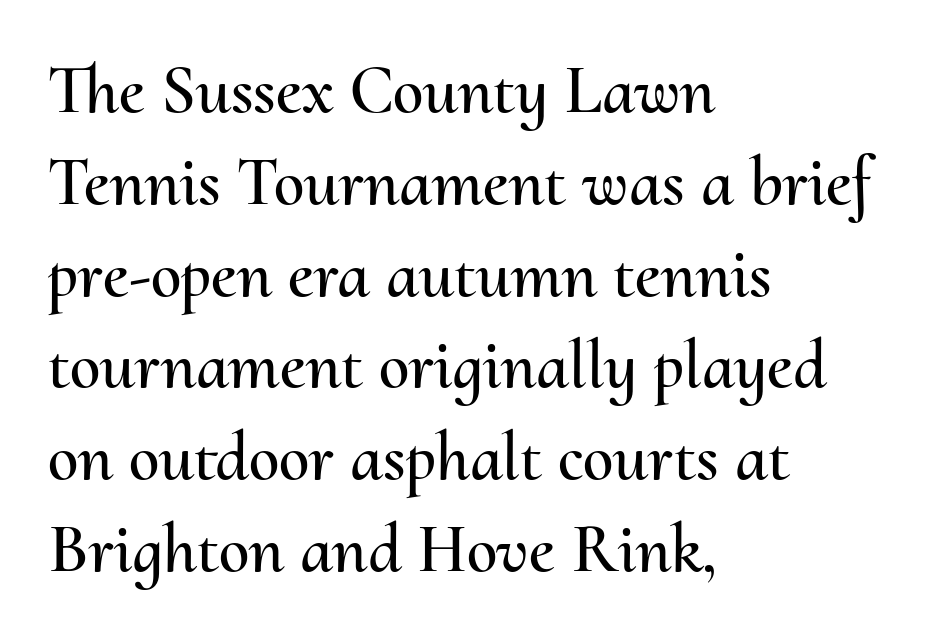
The image shows 69 px text type, upright; set left-aligned, normal line spacing (1.33x), normal letter spacing, not underlined; medium stroke contrast and a small x-height.
